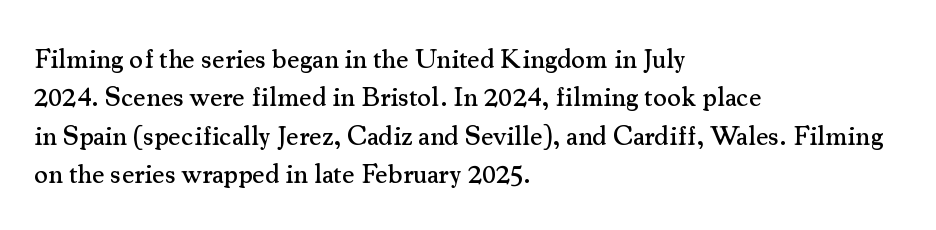
{"italic": "no", "underline": "no", "align": "left", "line_spacing": "normal", "line_spacing_ratio": 1.42, "letter_spacing": "normal", "letter_spacing_em": 0.0, "glyph_px": 27}
